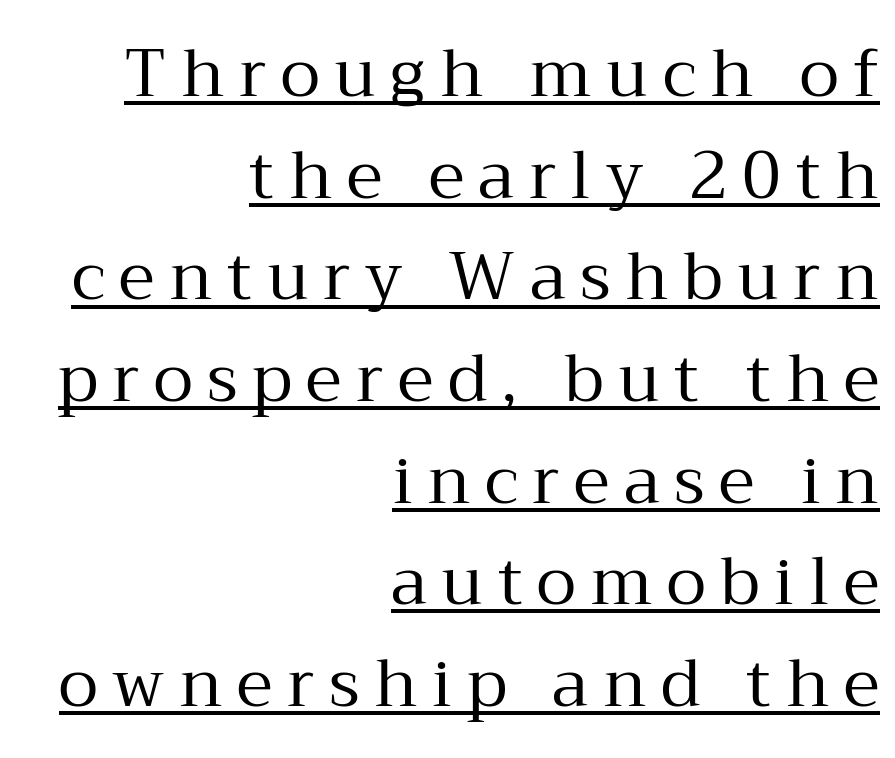
Q: Is the text bold? A: No.
Q: Is the text italic (slanted)? A: No, it is upright.
Q: Is the typeface a serif or a sans-serif typeface? A: Serif.
Q: Is the text underlined? A: Yes.
Q: How is the paragraph aligned? A: Right-aligned.
Q: Is the spacing between letters normal or unusually wide? A: Unusually wide.
Q: Is the spacing between lines tight, normal or loose? A: Normal.
Q: Width (condensed, normal, or wide)? A: Normal.
Q: Stroke contrast? A: Medium.
Q: x-height? A: Medium.
Q: Monospaced? A: No.
